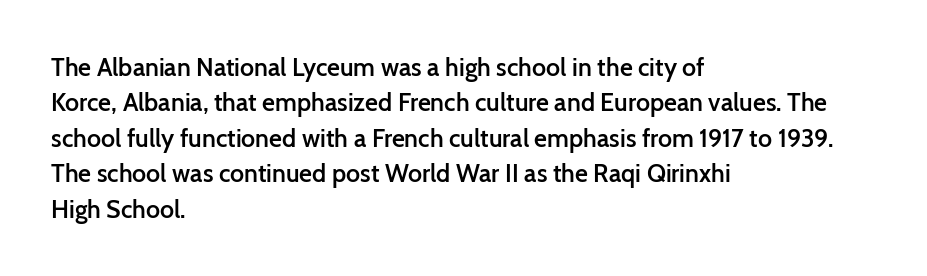
The image shows 25 px text type, upright; set left-aligned, normal line spacing (1.42x), normal letter spacing, not underlined.
